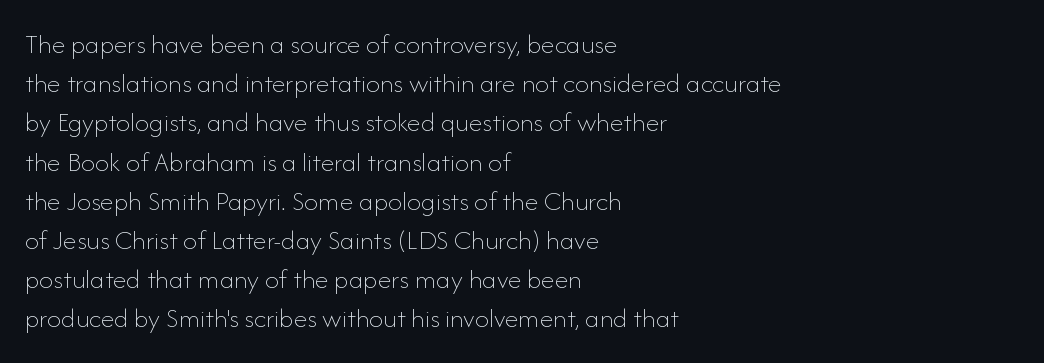
Students, observe: this is what conventionally led text looks like. A typesetter would mark this as roman, not italic. These lines stack with their left ends in a neat column. Anything drawn beneath the words? Only blank space. Letters have the restrained weight of plain body copy at most.
